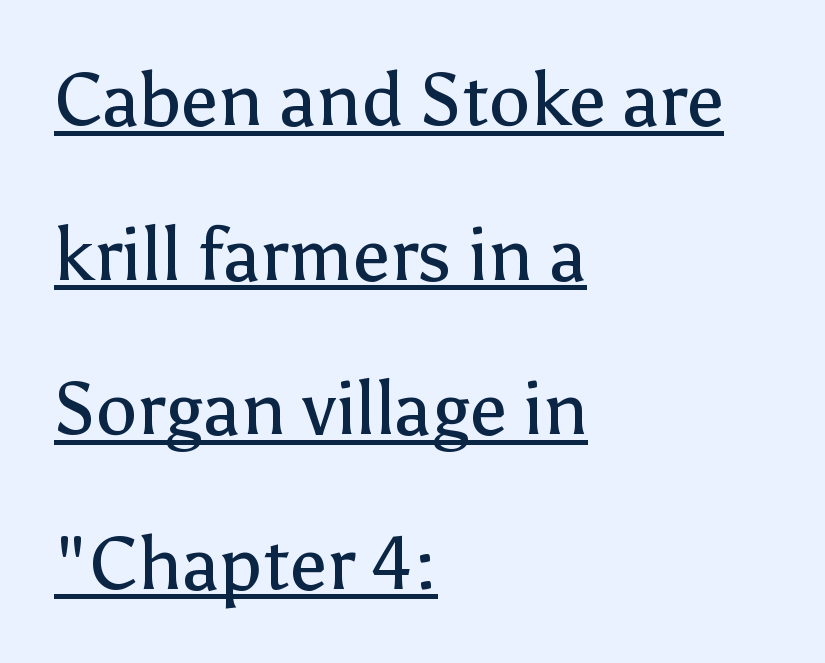
Q: Is the text bold? A: No.
Q: Is the text italic (slanted)? A: No, it is upright.
Q: Is the typeface a serif or a sans-serif typeface? A: Sans-serif.
Q: Is the text underlined? A: Yes.
Q: How is the paragraph aligned? A: Left-aligned.
Q: Is the spacing between letters normal or unusually wide? A: Normal.
Q: Is the spacing between lines tight, normal or loose? A: Loose.
Q: Width (condensed, normal, or wide)? A: Normal.
Q: Stroke contrast? A: Low.
Q: x-height? A: Medium.
Q: Monospaced? A: No.
